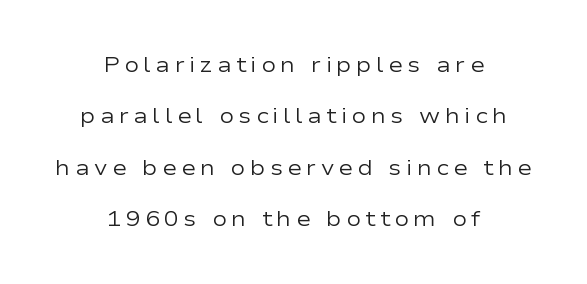
There is plenty of visible air inserted between adjacent glyphs. Decoration check: the copy has no underline. The typesetting does not lean heavy: it is not bold. Centered paragraph, ragged on both sides. Successive baselines arrive slowly, with a big drop between each. Nope, not italic — everything's standing straight.
